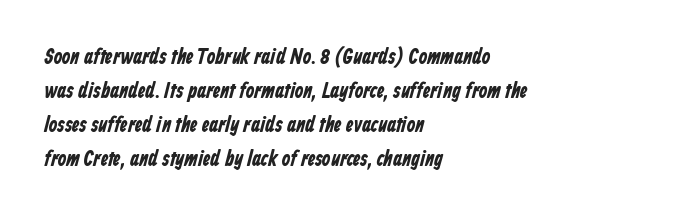
Q: Is the text bold? A: Yes.
Q: Is the text underlined? A: No.
Q: How is the paragraph aligned? A: Left-aligned.
Q: Is the spacing between letters normal or unusually wide? A: Normal.
Q: Is the spacing between lines tight, normal or loose? A: Normal.
